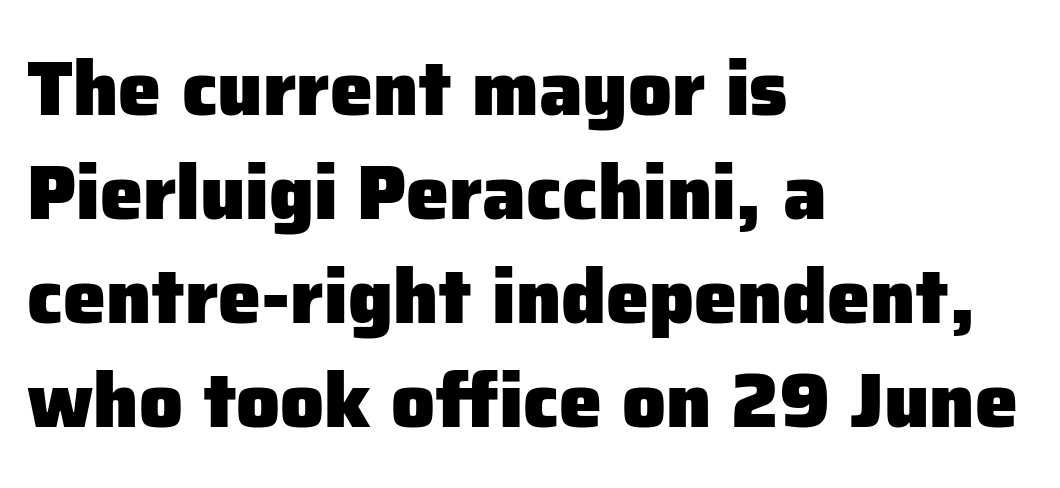
Weight: bold. A typesetter would label this face a sans. The rag falls on the right side of this text block. It's the straight-up-and-down kind of type.
